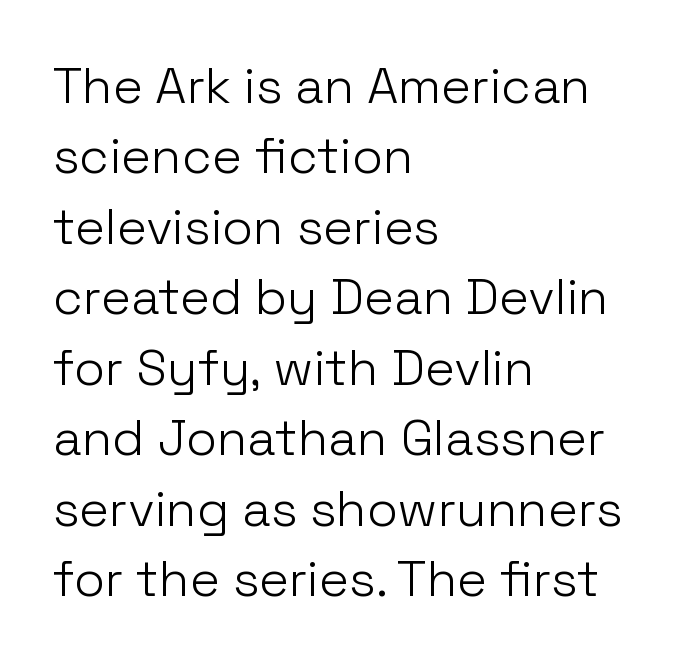
{"serif": "no", "italic": "no", "bold": "no", "weight": "light", "width": "normal", "stroke_contrast": "low", "x_height": "medium", "monospaced": "no", "underline": "no", "align": "left", "line_spacing": "normal", "line_spacing_ratio": 1.41, "letter_spacing": "normal", "letter_spacing_em": 0.0, "glyph_px": 50}
